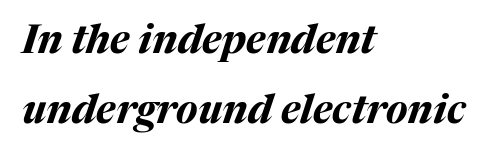
Set as a true bold cut, around the 700 mark. The rag falls on the right side of this text block. This sample uses plain, unmodified letter spacing. Here the designer chose a conventional face with non-uniform glyph widths. Decoration check: the copy has no underline.
